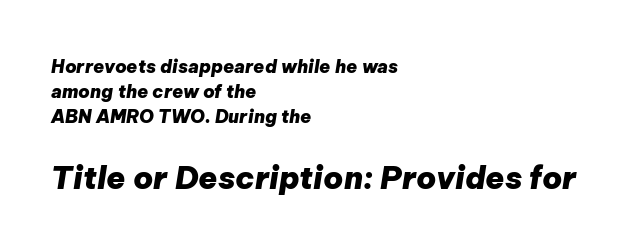
Characters are canted at an angle relative to the baseline's perpendicular. Nothing unusual about the tracking: characters are spaced as the font intends. Typesetter's note: full bold, strokes at maximum text heaviness. Whoever set this made the second block the dominant, larger element. The space directly below the letters is spotless. Layout note: lines flush left.
